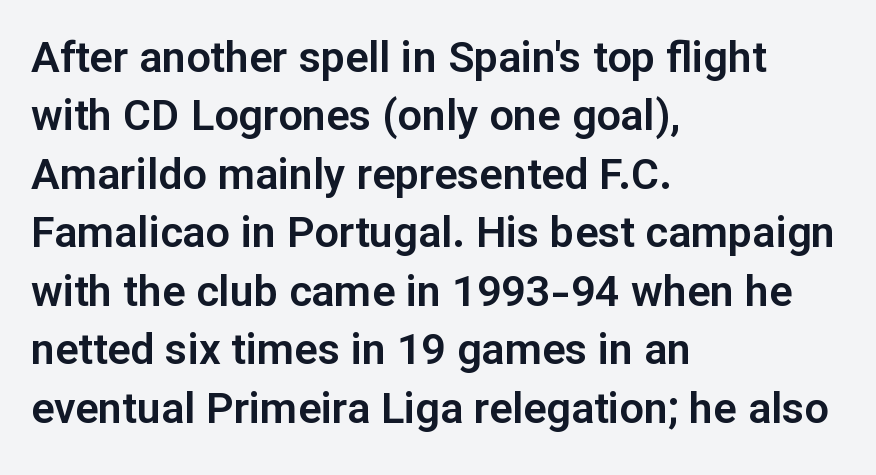
Does the type have serifs? No, each stem ends abruptly. This rendering uses left alignment, leaving the right contour irregular. Rule under the text: the space is simply empty. A typesetter would call this leading conventional body-copy spacing. Do the characters align in a grid? No, the font is proportional.
